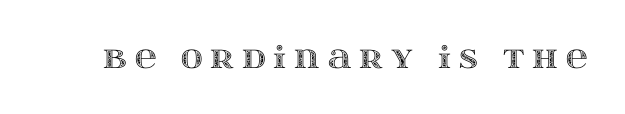
Q: Is the text italic (slanted)? A: No, it is upright.
Q: Is the text underlined? A: No.
Q: Is the spacing between letters normal or unusually wide? A: Unusually wide.
Q: Width (condensed, normal, or wide)? A: Wide.
Q: x-height? A: Large.
Q: Monospaced? A: No.
